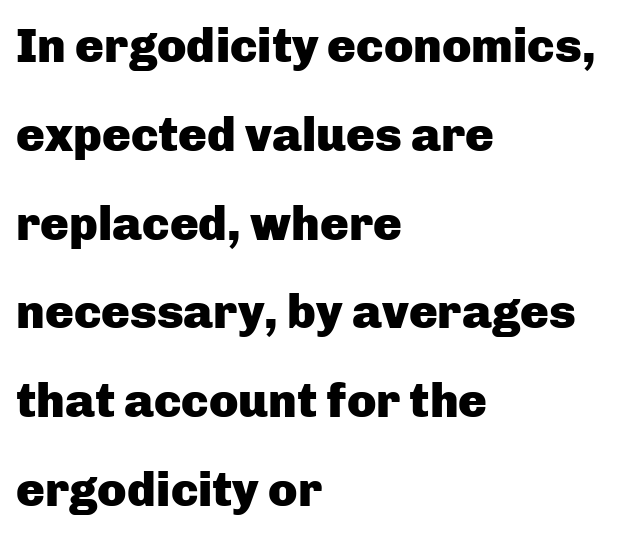
Every row of glyphs begins at an identical x-position on the left. Is there any slant? The stems are plumb. Letterform terminals end flat and unadorned throughout the passage. Descenders hang freely into open space.
